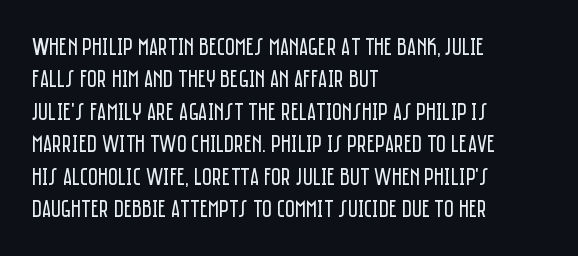
The typesetter chose a ragged-right arrangement here. In terms of letterspacing, this is plain default setting. Descenders hang freely into open space. A typesetter would call this leading conventional body-copy spacing. Stems and bowls with no extra thickness — not bold.
